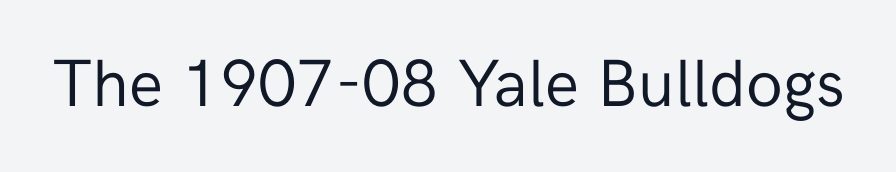
{"serif": "no", "italic": "no", "bold": "no", "weight": "regular", "width": "normal", "stroke_contrast": "low", "x_height": "medium", "monospaced": "no", "underline": "no", "letter_spacing": "normal", "letter_spacing_em": 0.0, "glyph_px": 67}
